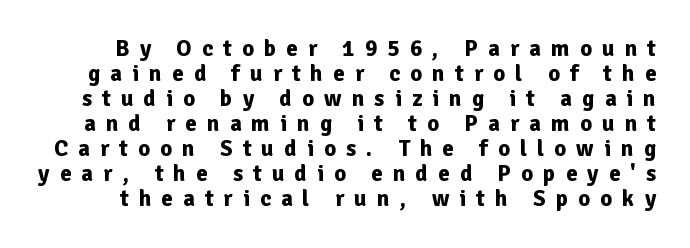
Typographic density is high because the face is bold. Descender tails drop into unmarked territory. Each word looks stretched out because of the extra space between its letters. In terms of leading, this rendering errs on the cramped side. No italicization has been applied; the sample stays upright.
